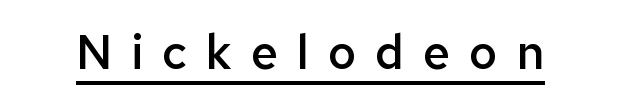
{"serif": "no", "italic": "no", "bold": "semi", "weight": "semibold", "width": "normal", "stroke_contrast": "low", "x_height": "medium", "monospaced": "no", "underline": "yes", "letter_spacing": "wide", "letter_spacing_em": 0.39, "glyph_px": 48}
